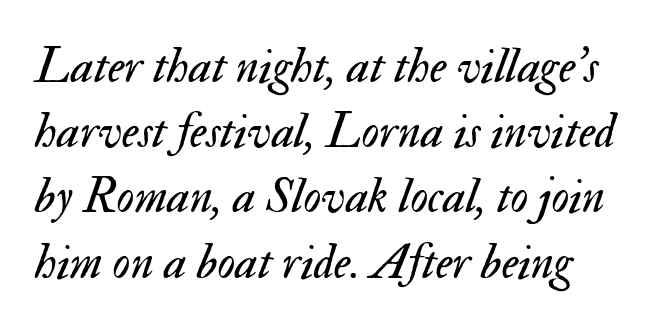
Do the characters align in a grid? No, the font is proportional. The tracking reads as untouched default to a designer's eye. Each new line begins a customary step beneath the previous one. The font sits on the lighter half of the weight spectrum, regular included. Slanted lettering throughout.
